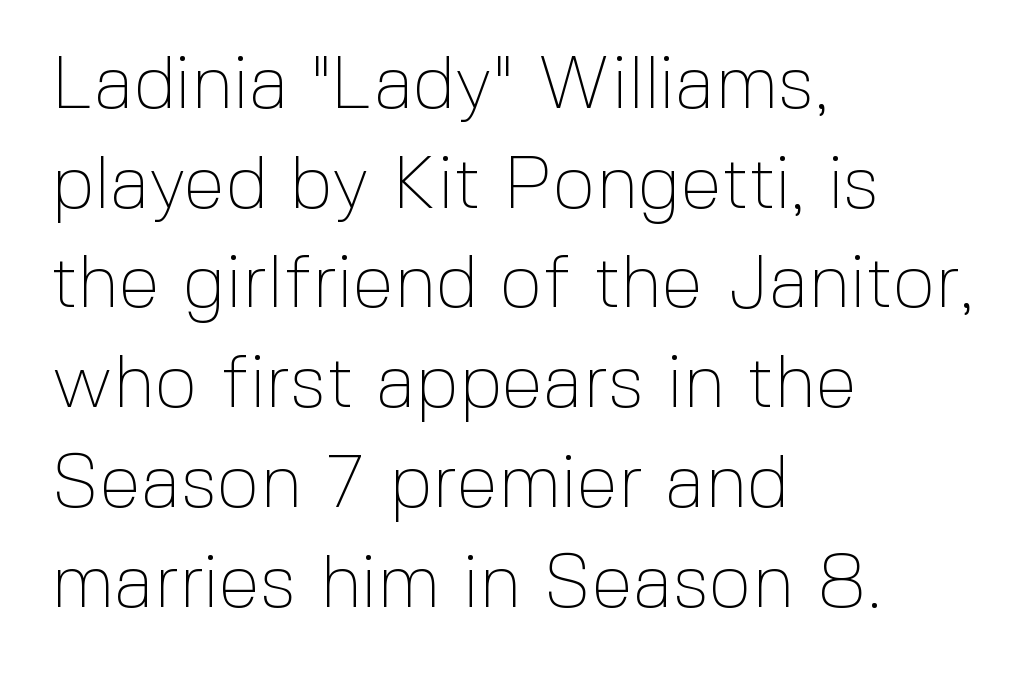
{"serif": "no", "italic": "no", "bold": "no", "weight": "thin", "width": "normal", "x_height": "medium", "monospaced": "no", "underline": "no", "align": "left", "line_spacing": "normal", "line_spacing_ratio": 1.33, "letter_spacing": "normal", "letter_spacing_em": 0.0, "glyph_px": 75}
